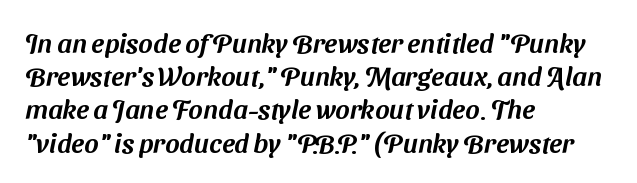
{"underline": "no", "align": "left", "line_spacing_ratio": 1.23, "letter_spacing": "normal", "letter_spacing_em": 0.0, "glyph_px": 27}
